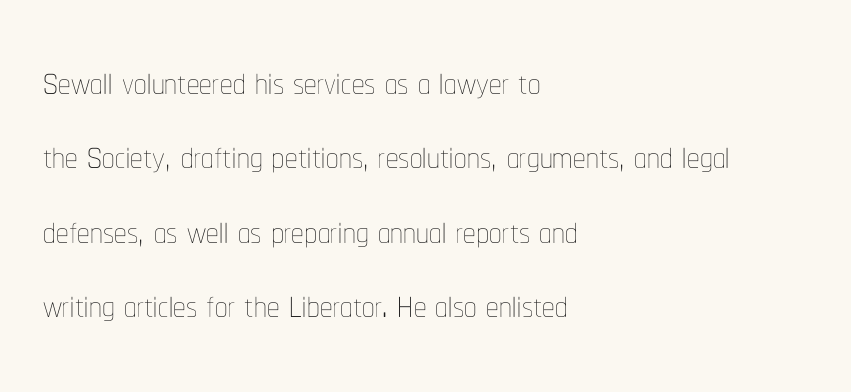
Q: Is the text bold? A: No.
Q: Is the text italic (slanted)? A: No, it is upright.
Q: Is the text underlined? A: No.
Q: How is the paragraph aligned? A: Left-aligned.
Q: Is the spacing between letters normal or unusually wide? A: Normal.
Q: Is the spacing between lines tight, normal or loose? A: Normal.
Q: Width (condensed, normal, or wide)? A: Condensed.
Q: Stroke contrast? A: Low.
Q: x-height? A: Medium.
Q: Monospaced? A: No.
